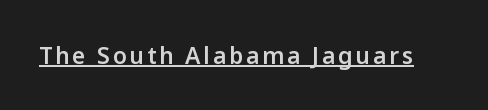
Q: Is the text bold? A: Semi-bold.
Q: Is the text italic (slanted)? A: No, it is upright.
Q: Is the text underlined? A: Yes.
